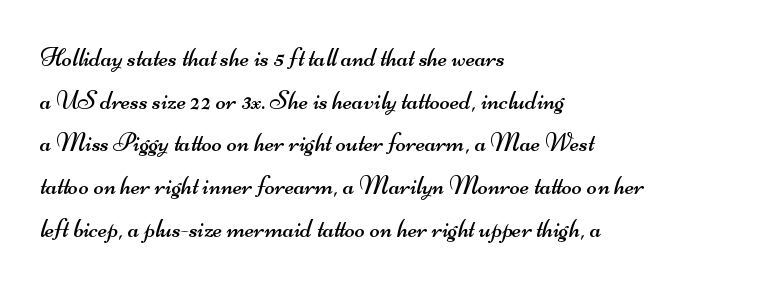
Q: Is the text bold? A: No.
Q: Is the text underlined? A: No.
Q: How is the paragraph aligned? A: Left-aligned.
Q: Is the spacing between letters normal or unusually wide? A: Normal.
Q: Is the spacing between lines tight, normal or loose? A: Normal.
